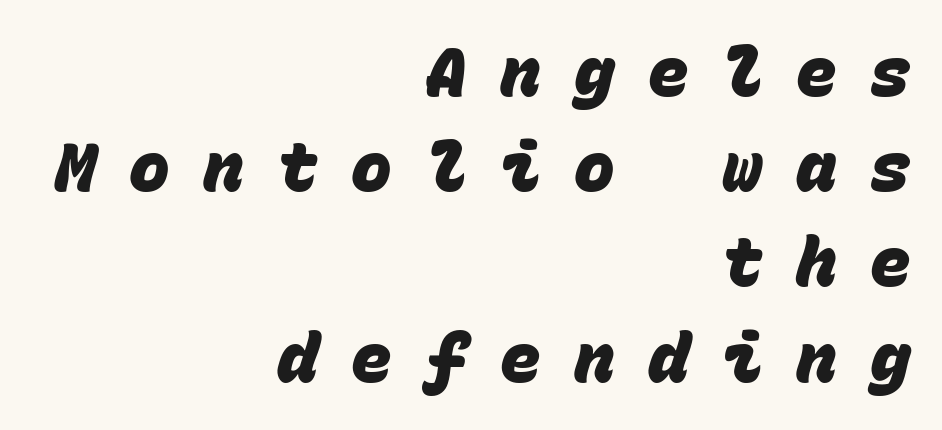
The image shows 68 px heavy sans-serif type, monospaced; set right-aligned, normal line spacing (1.4x), unusually wide letter spacing (+0.49 em), not underlined; low stroke contrast and a large x-height.
